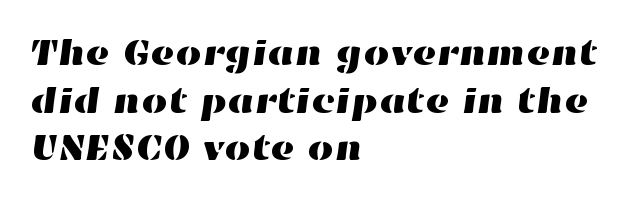
The image shows 37 px wide type; set left-aligned, normal line spacing (1.29x), normal letter spacing, not underlined; high stroke contrast and a medium x-height.
